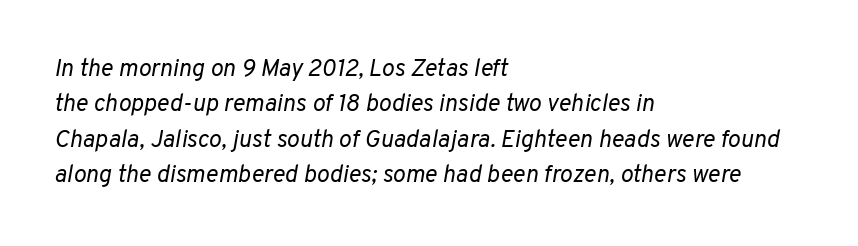
Q: Is the text bold? A: No.
Q: Is the text italic (slanted)? A: Yes, it leans right by about 10 degrees.
Q: Is the text underlined? A: No.
Q: How is the paragraph aligned? A: Left-aligned.
Q: Is the spacing between letters normal or unusually wide? A: Normal.
Q: Is the spacing between lines tight, normal or loose? A: Normal.
